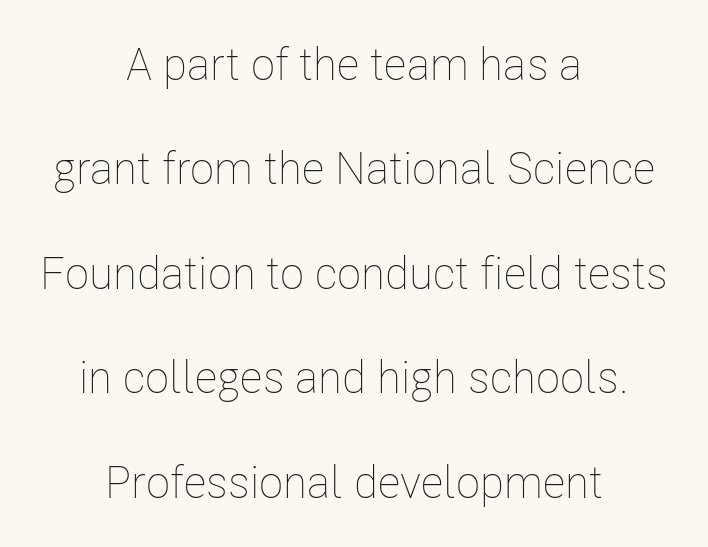
The lines are quadded center. These lines keep a tight, regular rhythm from letter to letter. Descenders are the only things crossing below the line. Tall strokes in this sample are plumb rather than angled.
